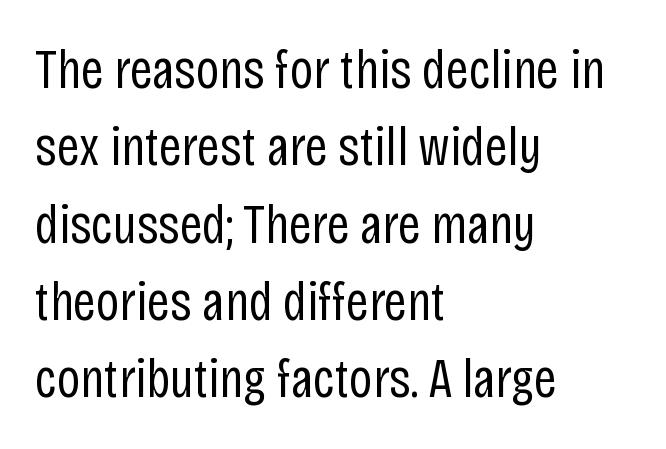
All the whitespace from short lines collects on the right. Italic: no, the glyphs are upright roman. Descender tails drop into unmarked territory. Observe the ordinary spacing: letters are neighbours, not strangers. Nothing sits at the stroke ends, so this counts as sans-serif.
